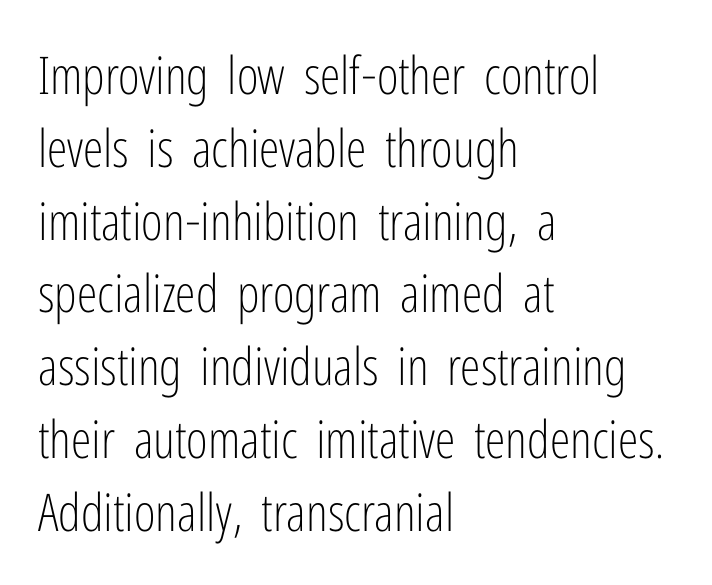
Caption: face not bold, strokes unweighted. A typesetter would mark this as roman, not italic. Grotesque or geometric, the face here clearly has no serifs. This rendering features lettering with no underline. The paragraph has a hard left edge and a soft right edge.
